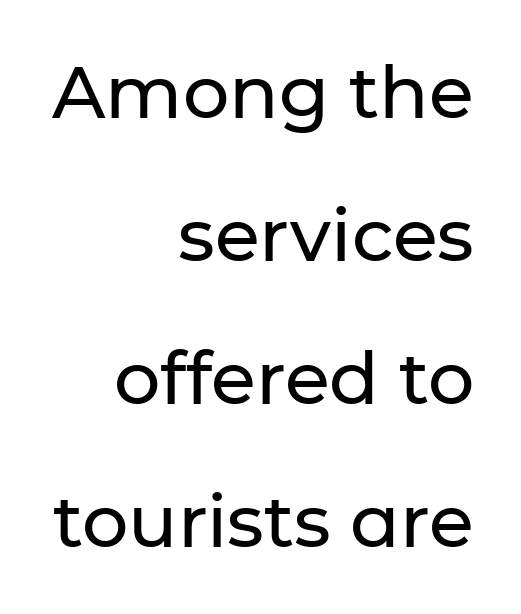
{"serif": "no", "italic": "no", "width": "normal", "stroke_contrast": "low", "x_height": "medium", "monospaced": "no", "underline": "no", "align": "right", "line_spacing": "loose", "line_spacing_ratio": 1.96, "letter_spacing": "normal", "letter_spacing_em": 0.0, "glyph_px": 73}
